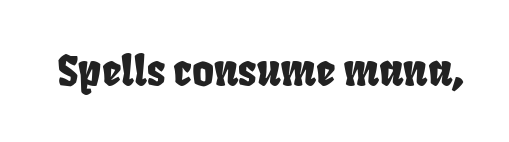
{"serif": "no", "width": "condensed", "stroke_contrast": "low", "x_height": "large", "monospaced": "no", "underline": "no", "letter_spacing": "normal", "letter_spacing_em": 0.0, "glyph_px": 42}
